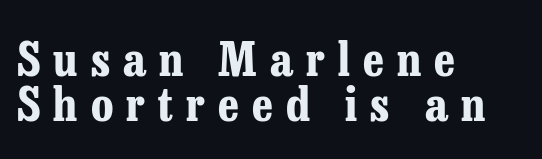
The paragraph shown leans on its left margin. Here the designer chose a conventional face with non-uniform glyph widths. Nobody drew a line under any word here. Rows of type sit shoulder to shoulder in the vertical direction. Does extra space separate the letters? Yes, quite a lot of it.
